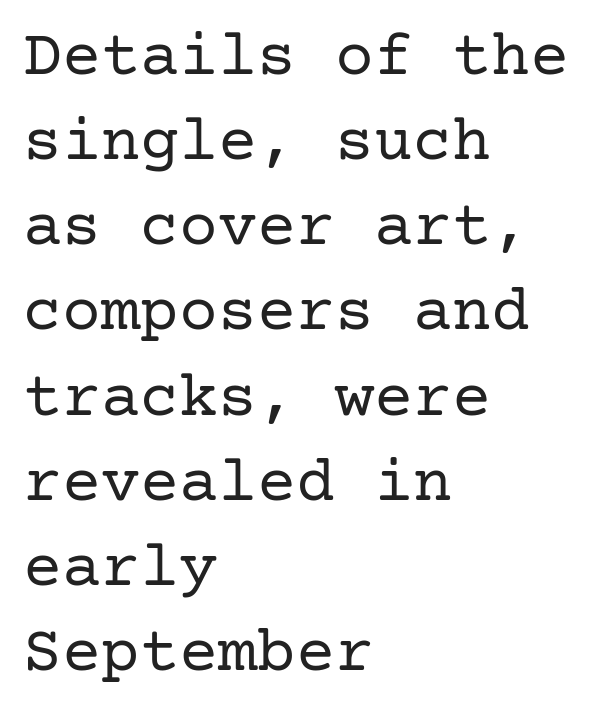
{"serif": "yes", "italic": "no", "bold": "no", "weight": "regular", "width": "normal", "stroke_contrast": "low", "x_height": "medium", "underline": "no", "align": "left", "line_spacing": "normal", "line_spacing_ratio": 1.31, "letter_spacing": "normal", "letter_spacing_em": 0.0, "glyph_px": 65}
